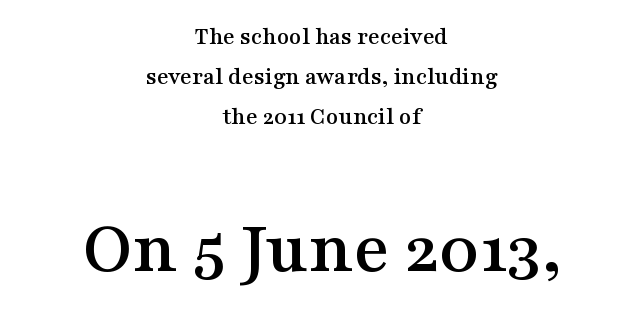
{"serif": "yes", "italic": "no", "width": "wide", "stroke_contrast": "medium", "x_height": "medium", "monospaced": "no", "underline": "no", "align": "center", "line_spacing": "normal", "line_spacing_ratio": 1.61, "letter_spacing": "normal", "letter_spacing_em": 0.0, "larger_block": "second", "size_ratio": 3.04, "glyph_px": 76}
